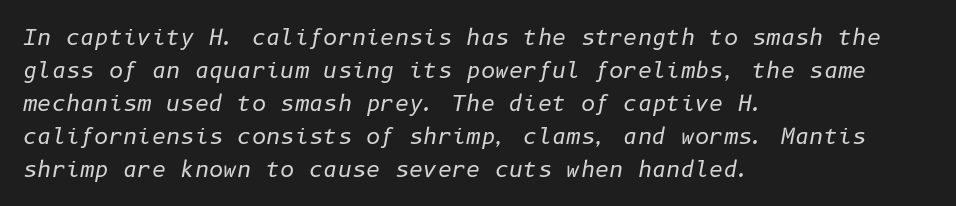
Notice how the stems are inclined rather than vertical — that's the hallmark of italics. Does the leading feel generous? No, just average. Every row of glyphs begins at an identical x-position on the left. Ink coverage per letter is moderate at most. Compared with typical body copy, the letter spacing here is the same.
